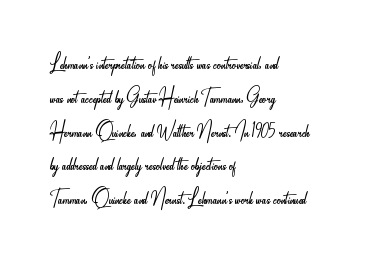
The image shows 26 px text type; set left-aligned, normal line spacing (1.3x), normal letter spacing, not underlined.
